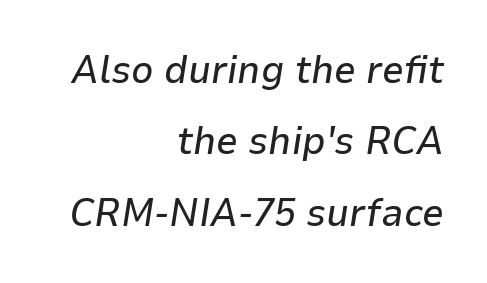
{"italic": "yes", "lean": "right", "slant_degrees": 9, "width": "normal", "stroke_contrast": "low", "x_height": "medium", "monospaced": "no", "underline": "no", "align": "right", "line_spacing_ratio": 1.83, "letter_spacing": "normal", "letter_spacing_em": 0.0, "glyph_px": 39}
